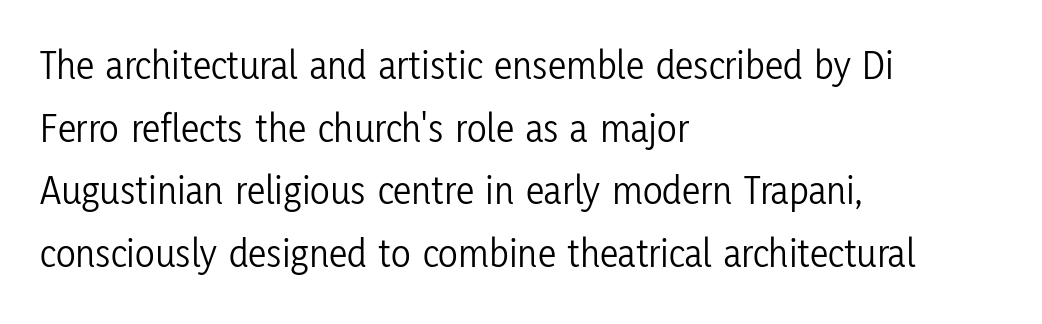
The image shows 41 px light, condensed sans-serif type, upright; set left-aligned, normal line spacing (1.53x), normal letter spacing, not underlined; low stroke contrast and a medium x-height.
